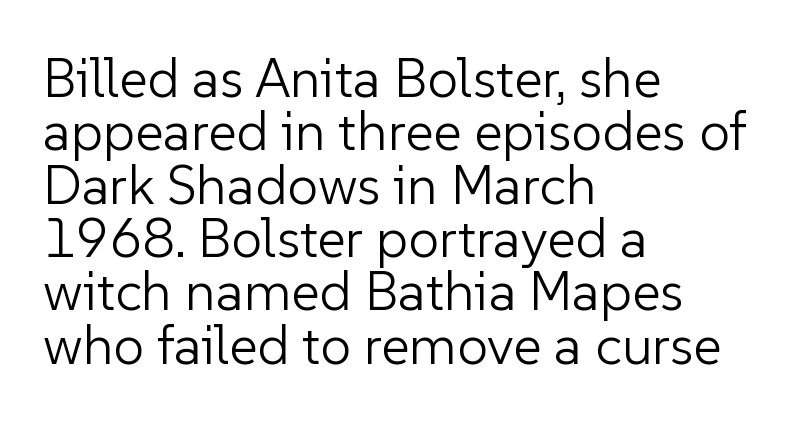
The image shows 55 px light sans-serif type, upright; set left-aligned, tight line spacing (0.97x), normal letter spacing, not underlined; low stroke contrast and a medium x-height.
